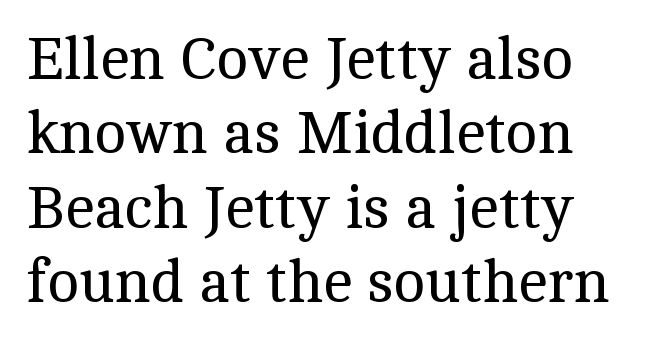
{"serif": "yes", "italic": "no", "bold": "no", "weight": "regular", "width": "normal", "x_height": "medium", "monospaced": "no", "underline": "no", "align": "left", "line_spacing_ratio": 1.24, "letter_spacing": "normal", "letter_spacing_em": 0.0, "glyph_px": 60}
